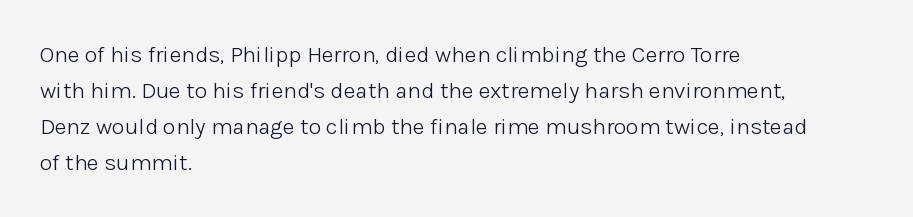
Nothing unusual about the tracking: characters are spaced as the font intends. The typesetter chose a ragged-right arrangement here. Vertical strokes here are truly vertical. In terms of leading, this rendering sits right in the middle.
